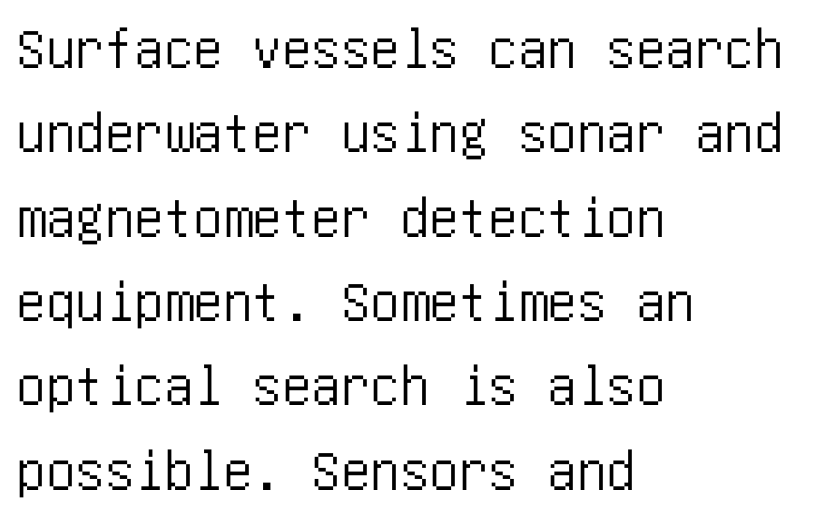
In terms of letterform style, serifs are entirely absent. Just letters on the line, the space beneath them empty. Does extra space separate the letters? No, they use regular spacing. Each new line begins a customary step beneath the previous one. This rendering uses left alignment, leaving the right contour irregular. Upright lettering throughout.
